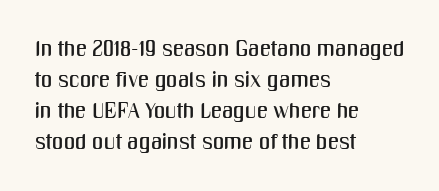
Q: Is the text italic (slanted)? A: No, it is upright.
Q: Is the text underlined? A: No.
Q: How is the paragraph aligned? A: Left-aligned.
Q: Is the spacing between letters normal or unusually wide? A: Normal.
Q: Is the spacing between lines tight, normal or loose? A: Normal.
